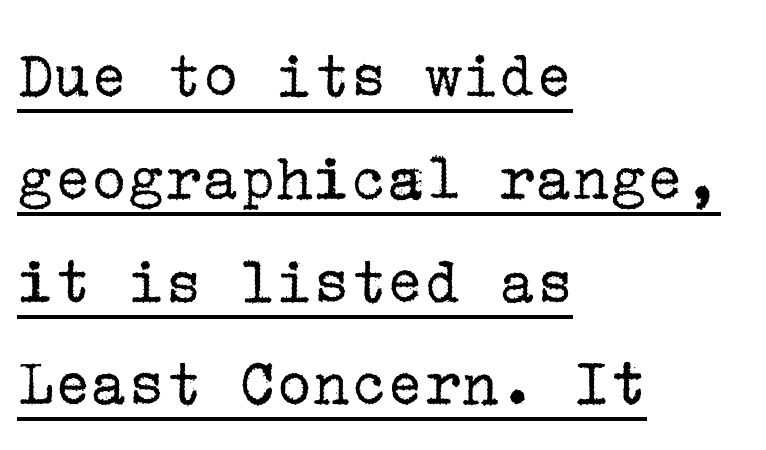
The compositor pushed each line to the left boundary. Little horizontal feet cap the strokes, marking this as serif type. In designer terms, the underline attribute is active on this setting. Each new line begins a customary step beneath the previous one. Designer's note — italics off, roman on.
